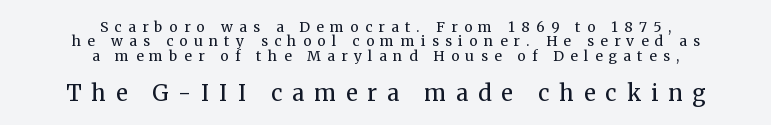
The image shows 22 px text type, upright; set centered, tight line spacing (1.03x), unusually wide letter spacing (+0.46 em), not underlined; the second (bottom) block is 1.57x larger.
